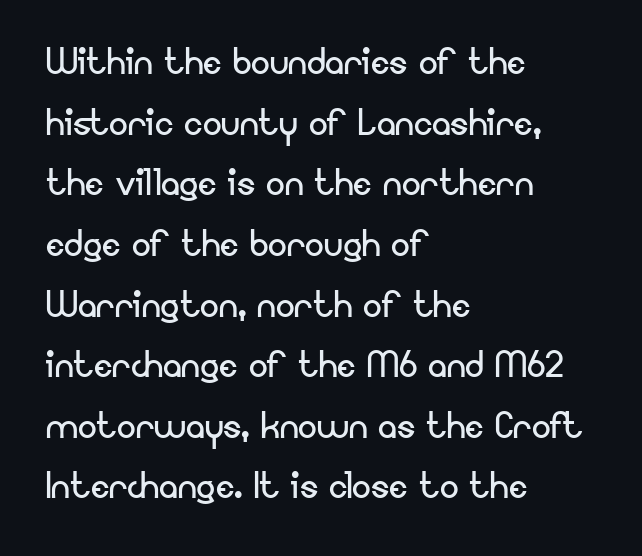
The rendering keeps characters at their native spacing. Reading down the block, your eye returns to a fixed left position each line. If you drew a line through each stem, it would be perfectly vertical. These lines are rendered in a variable-pitch font. Lines of text with bare space underneath. Stroke thickness stays within the range of a standard reading face or lighter.
